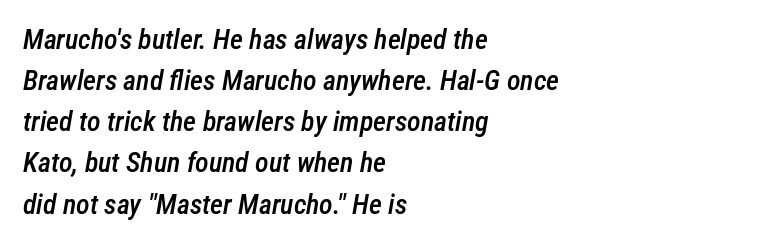
This sample uses plain, unmodified letter spacing. This sample has the flowing, uneven cadence of proportional lettering. Rendered with sloped, italic letterforms. Has an underline been added? It has not.
